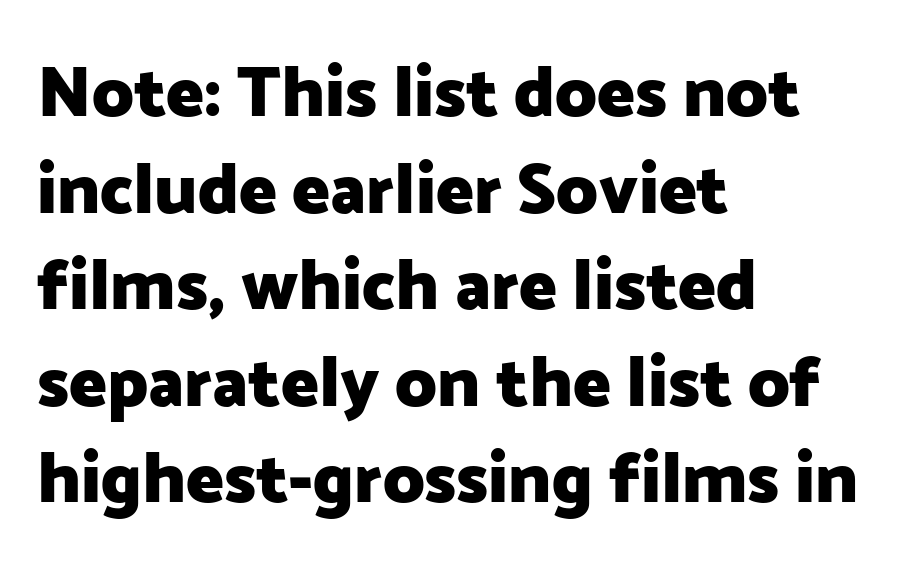
The image shows 71 px heavy sans-serif type, upright; set left-aligned, normal line spacing (1.36x), normal letter spacing, not underlined; low stroke contrast and a medium x-height.
